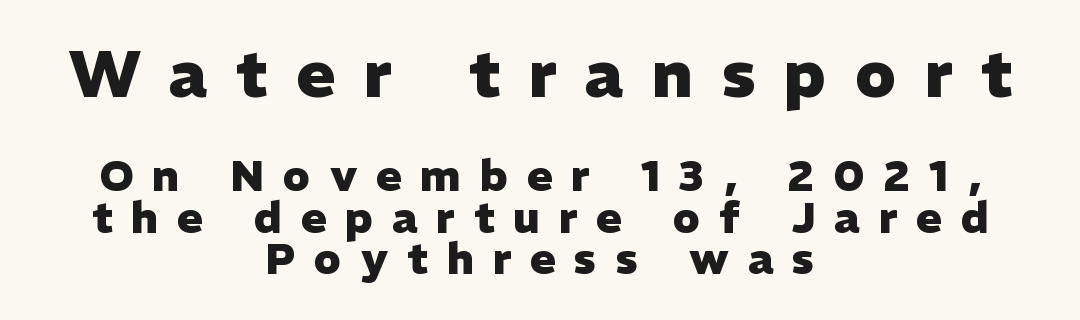
Q: Is the text bold? A: Yes.
Q: Is the text italic (slanted)? A: No, it is upright.
Q: Is the typeface a serif or a sans-serif typeface? A: Sans-serif.
Q: Is the text underlined? A: No.
Q: How is the paragraph aligned? A: Centered.
Q: Is the spacing between letters normal or unusually wide? A: Unusually wide.
Q: Is the spacing between lines tight, normal or loose? A: Tight.
Q: Which block of text is set in a larger size, the first (top) or the second (bottom)? A: The first (top) one.
Q: Width (condensed, normal, or wide)? A: Normal.
Q: Stroke contrast? A: Low.
Q: x-height? A: Medium.
Q: Monospaced? A: No.
